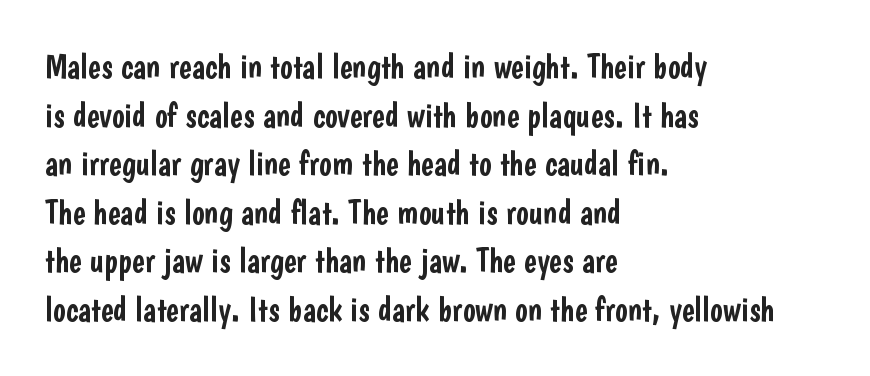
{"serif": "no", "italic": "no", "width": "condensed", "stroke_contrast": "low", "x_height": "medium", "monospaced": "no", "underline": "no", "align": "left", "line_spacing": "normal", "line_spacing_ratio": 1.43, "letter_spacing": "normal", "letter_spacing_em": 0.0, "glyph_px": 34}
